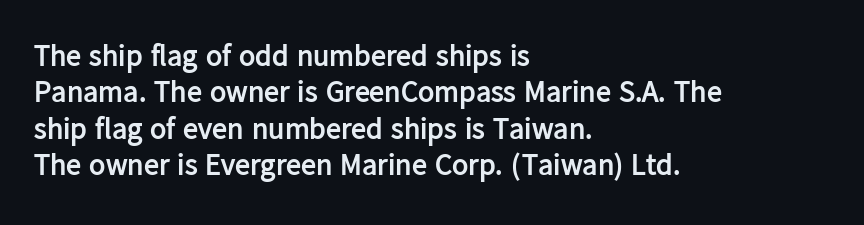
Q: Is the text bold? A: Yes.
Q: Is the text italic (slanted)? A: No, it is upright.
Q: Is the typeface a serif or a sans-serif typeface? A: Sans-serif.
Q: Is the text underlined? A: No.
Q: How is the paragraph aligned? A: Left-aligned.
Q: Is the spacing between letters normal or unusually wide? A: Normal.
Q: Width (condensed, normal, or wide)? A: Normal.
Q: Stroke contrast? A: Low.
Q: x-height? A: Medium.
Q: Monospaced? A: No.
